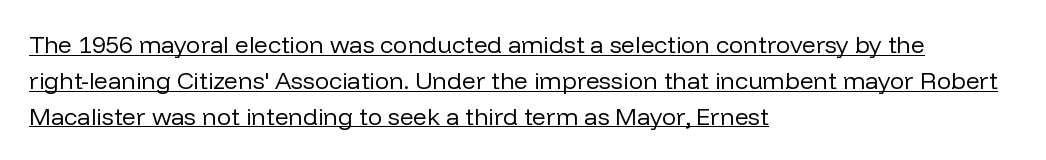
Q: Is the text bold? A: No.
Q: Is the text italic (slanted)? A: No, it is upright.
Q: Is the text underlined? A: Yes.
Q: How is the paragraph aligned? A: Left-aligned.
Q: Is the spacing between letters normal or unusually wide? A: Normal.
Q: Is the spacing between lines tight, normal or loose? A: Normal.
